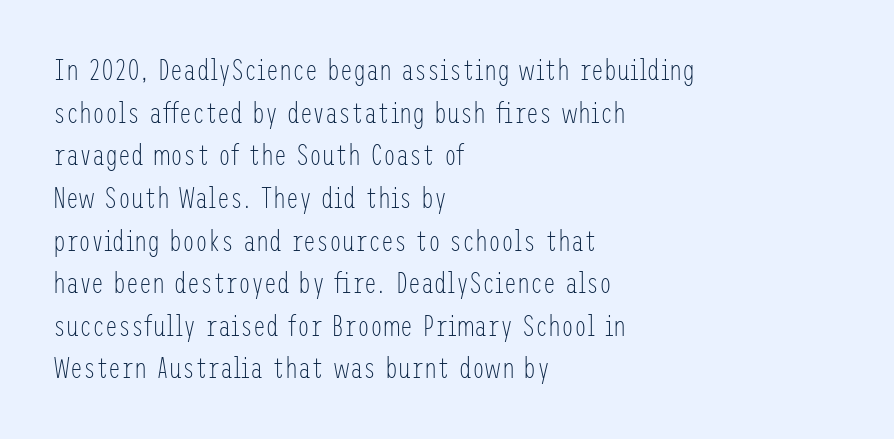
The image shows 29 px light, condensed sans-serif type, upright; set left-aligned, normal line spacing (1.47x), normal letter spacing, not underlined; low stroke contrast and a medium x-height.
